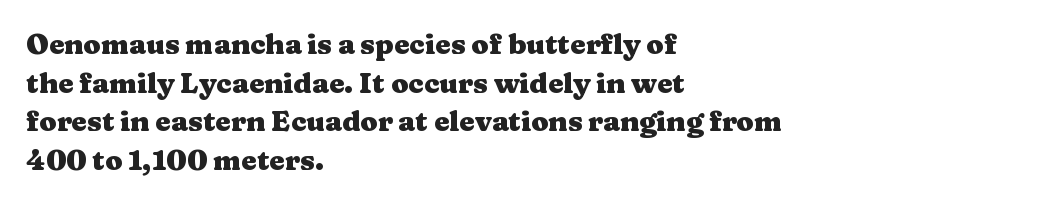
{"serif": "yes", "italic": "no", "bold": "yes", "weight": "heavy", "width": "wide", "stroke_contrast": "medium", "x_height": "medium", "monospaced": "no", "underline": "no", "align": "left", "line_spacing": "normal", "line_spacing_ratio": 1.38, "letter_spacing": "normal", "letter_spacing_em": 0.0, "glyph_px": 28}
